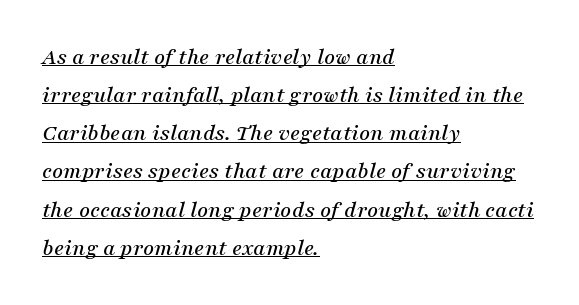
{"italic": "yes", "lean": "right", "slant_degrees": 16, "underline": "yes", "align": "left", "line_spacing": "normal", "line_spacing_ratio": 1.59, "letter_spacing": "normal", "letter_spacing_em": 0.0, "glyph_px": 24}
